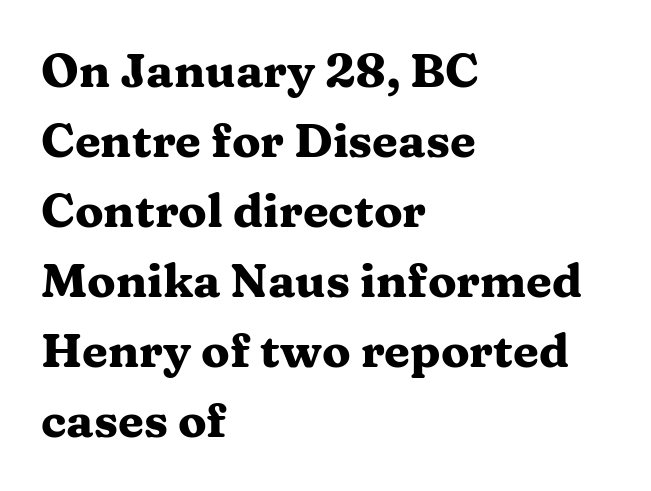
{"serif": "yes", "italic": "no", "bold": "yes", "weight": "heavy", "width": "wide", "stroke_contrast": "medium", "x_height": "medium", "monospaced": "no", "underline": "no", "align": "left", "line_spacing": "normal", "line_spacing_ratio": 1.49, "letter_spacing": "normal", "letter_spacing_em": 0.0, "glyph_px": 47}
